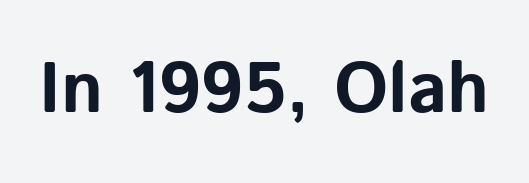
The image shows 72 px bold sans-serif type, upright; set normal letter spacing, not underlined; low stroke contrast and a medium x-height.
